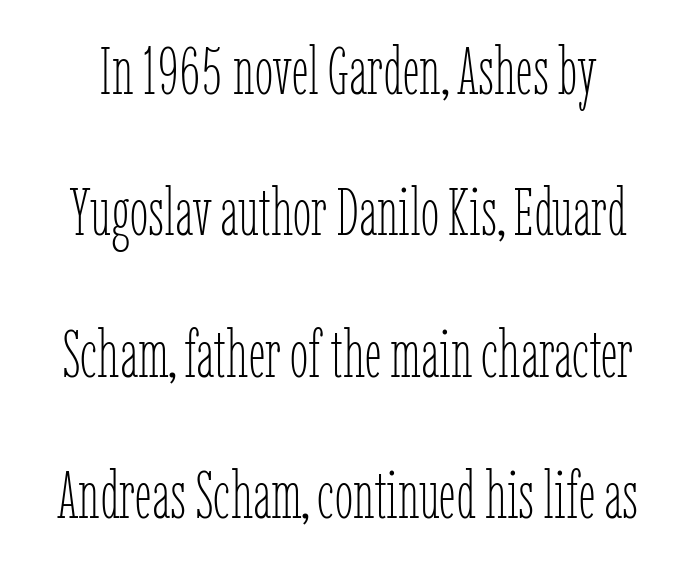
Q: Is the text bold? A: No.
Q: Is the text italic (slanted)? A: No, it is upright.
Q: Is the text underlined? A: No.
Q: Is the spacing between letters normal or unusually wide? A: Normal.
Q: Is the spacing between lines tight, normal or loose? A: Loose.
Q: Width (condensed, normal, or wide)? A: Condensed.
Q: Stroke contrast? A: Low.
Q: x-height? A: Medium.
Q: Monospaced? A: No.
